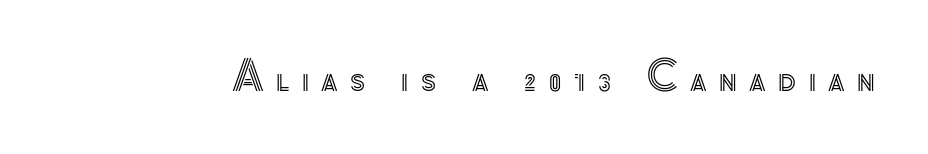
Q: Is the text italic (slanted)? A: No, it is upright.
Q: Is the text underlined? A: No.
Q: Is the spacing between letters normal or unusually wide? A: Unusually wide.
Q: Width (condensed, normal, or wide)? A: Normal.
Q: x-height? A: Small.
Q: Monospaced? A: No.
